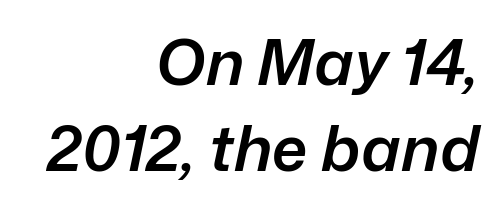
The image shows 63 px semibold type, italic (leaning right); set right-aligned, normal line spacing (1.36x), normal letter spacing, not underlined; low stroke contrast and a medium x-height.
